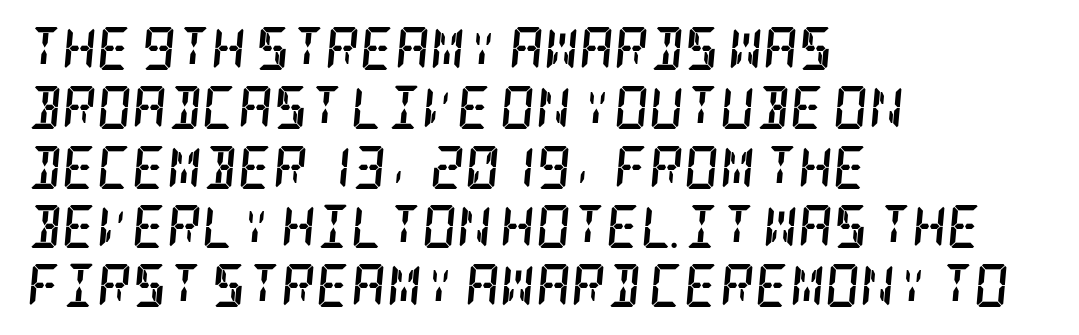
Style check: oblique. Standard letterfit; no display-style spreading of the glyphs. Note: serifs present on the glyphs. Normally led — the rows are evenly, conventionally spaced. Just letters on the line, the space beneath them empty. The passage is arranged the way most books set body copy — flush left.
